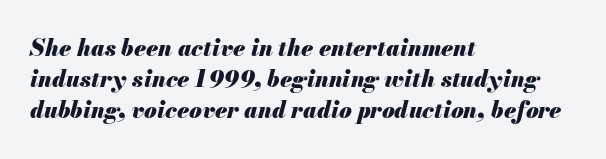
The image shows 23 px bold type, italic (leaning right); set left-aligned, normal line spacing (1.35x), normal letter spacing, not underlined.
